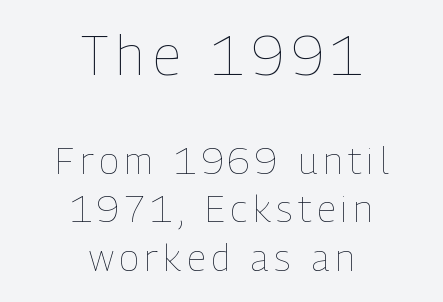
Just letters on the line, the space beneath them empty. Think of a printed novel: that variable character pitch is what you see here. The compositor balanced each line on the midline. Is the type heavy? It reads as light-to-regular instead. What's the leading like? Ordinary, nothing unusual.
